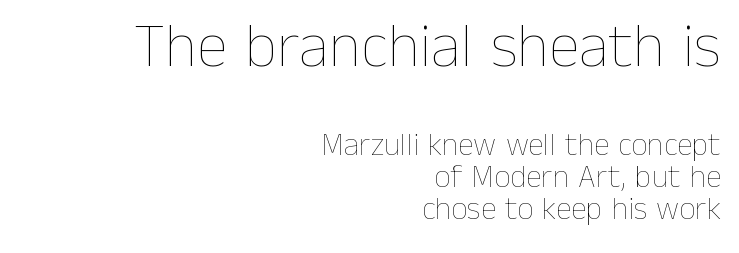
If you drew a ruler down the right edge, every line would touch it. These lines keep a tight, regular rhythm from letter to letter. You could not count columns in this text — the font is proportionally spaced. Bold? No — there's no thickening of the strokes.
